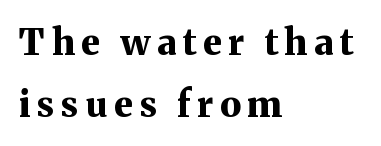
{"serif": "yes", "italic": "no", "bold": "yes", "weight": "bold", "width": "normal", "stroke_contrast": "medium", "x_height": "medium", "monospaced": "no", "underline": "no", "align": "left", "line_spacing_ratio": 1.72, "glyph_px": 36}
